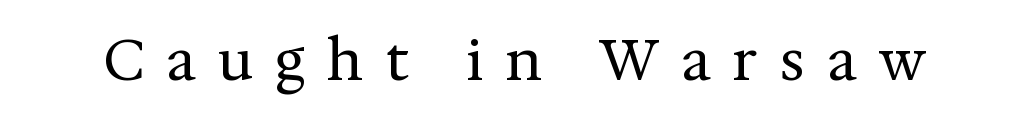
{"serif": "yes", "italic": "no", "bold": "no", "weight": "regular", "width": "normal", "stroke_contrast": "medium", "x_height": "medium", "monospaced": "no", "underline": "no", "letter_spacing": "wide", "letter_spacing_em": 0.39, "glyph_px": 57}
